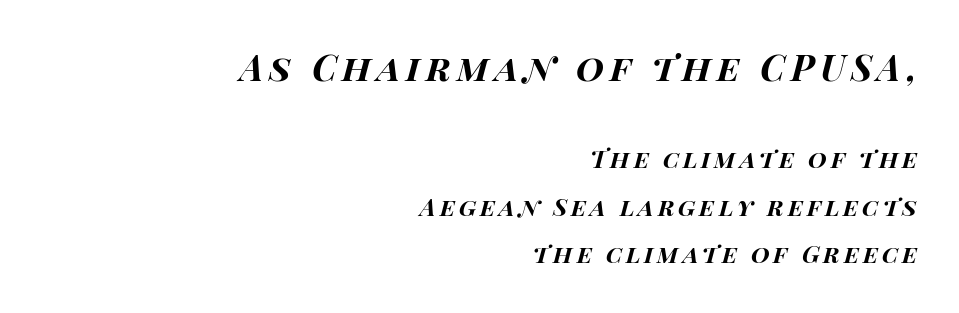
The image shows 36 px bold, wide type, italic (leaning right); set right-aligned, loose line spacing (1.98x), not underlined; the first (top) block is 1.5x larger; high stroke contrast and a large x-height.
